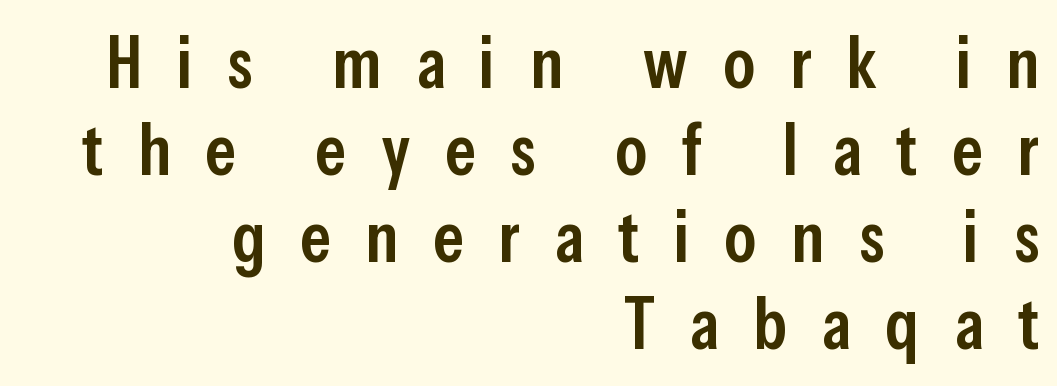
Q: Is the text bold? A: Semi-bold.
Q: Is the text italic (slanted)? A: No, it is upright.
Q: Is the typeface a serif or a sans-serif typeface? A: Sans-serif.
Q: Is the text underlined? A: No.
Q: How is the paragraph aligned? A: Right-aligned.
Q: Is the spacing between letters normal or unusually wide? A: Unusually wide.
Q: Width (condensed, normal, or wide)? A: Condensed.
Q: Stroke contrast? A: Low.
Q: x-height? A: Medium.
Q: Monospaced? A: No.
